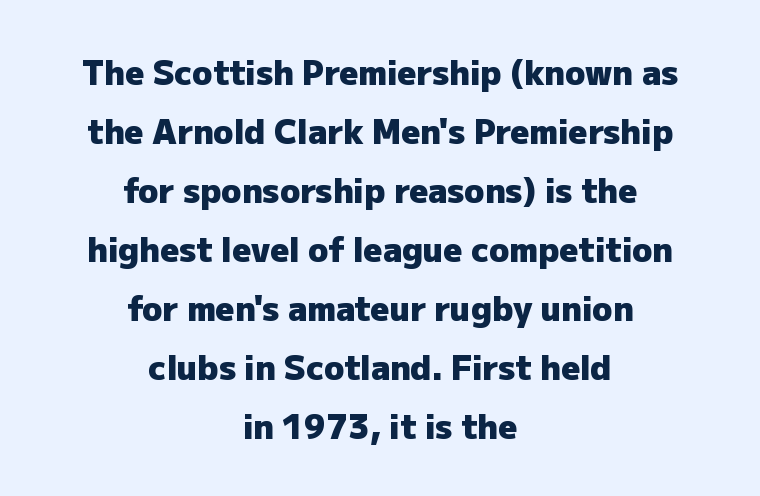
The image shows 33 px heavy sans-serif type, upright; set centered, line spacing 1.79x, normal letter spacing, not underlined; low stroke contrast and a medium x-height.
